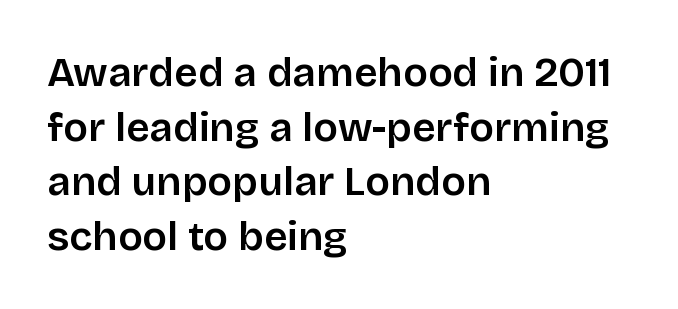
This is the in-between weight designers call semibold or demi. The text block is weighted toward the left margin, trailing off unevenly rightward. The words here are not underlined. Looks like regular typesetting: each glyph gets only the width it needs. The rows are spaced the way most documents space them.
